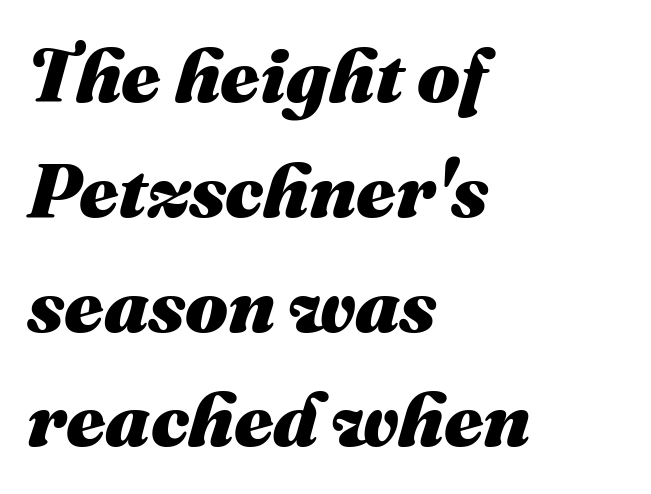
Q: Is the text bold? A: Yes.
Q: Is the text italic (slanted)? A: Yes, it leans right by about 16 degrees.
Q: Is the text underlined? A: No.
Q: How is the paragraph aligned? A: Left-aligned.
Q: Is the spacing between letters normal or unusually wide? A: Normal.
Q: Is the spacing between lines tight, normal or loose? A: Normal.
Q: Width (condensed, normal, or wide)? A: Normal.
Q: Stroke contrast? A: Medium.
Q: x-height? A: Medium.
Q: Monospaced? A: No.
